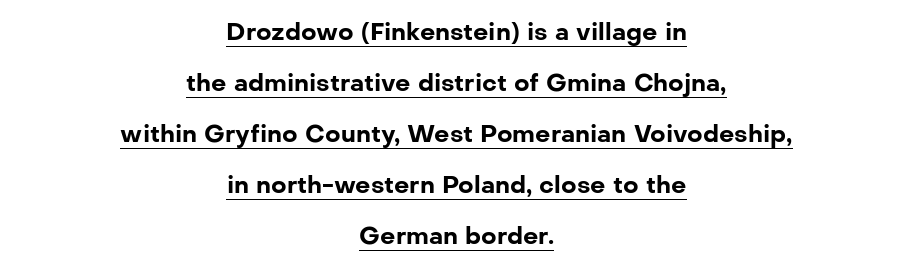
The image shows 24 px bold type, upright; set centered, loose line spacing (2.13x), normal letter spacing, underlined.
